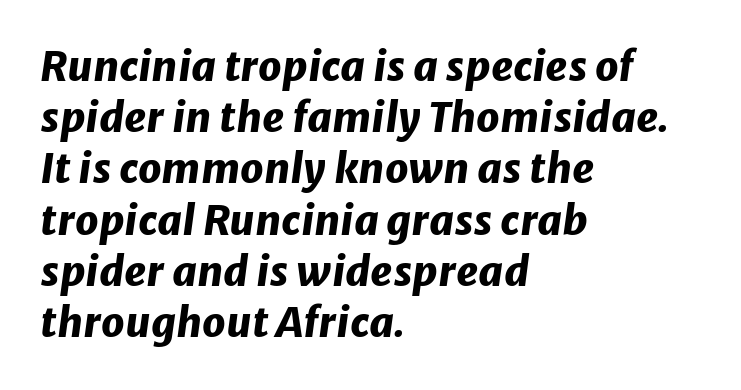
Q: Is the text bold? A: Yes.
Q: Is the text italic (slanted)? A: Yes, it leans right by about 8 degrees.
Q: Is the text underlined? A: No.
Q: How is the paragraph aligned? A: Left-aligned.
Q: Is the spacing between letters normal or unusually wide? A: Normal.
Q: Is the spacing between lines tight, normal or loose? A: Normal.
Q: Width (condensed, normal, or wide)? A: Normal.
Q: Stroke contrast? A: Low.
Q: x-height? A: Medium.
Q: Monospaced? A: No.
